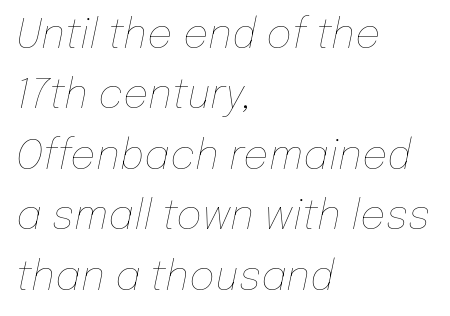
Q: Is the text bold? A: No.
Q: Is the text italic (slanted)? A: Yes, it leans right by about 12 degrees.
Q: Is the text underlined? A: No.
Q: How is the paragraph aligned? A: Left-aligned.
Q: Is the spacing between letters normal or unusually wide? A: Normal.
Q: Is the spacing between lines tight, normal or loose? A: Normal.
Q: Width (condensed, normal, or wide)? A: Normal.
Q: Stroke contrast? A: Low.
Q: x-height? A: Medium.
Q: Monospaced? A: No.
